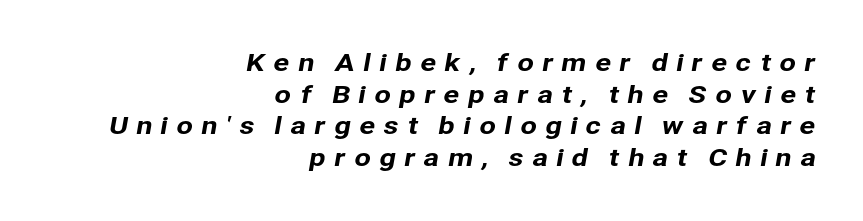
{"underline": "no", "align": "right", "line_spacing": "normal", "line_spacing_ratio": 1.32, "letter_spacing": "wide", "letter_spacing_em": 0.33, "glyph_px": 24}
